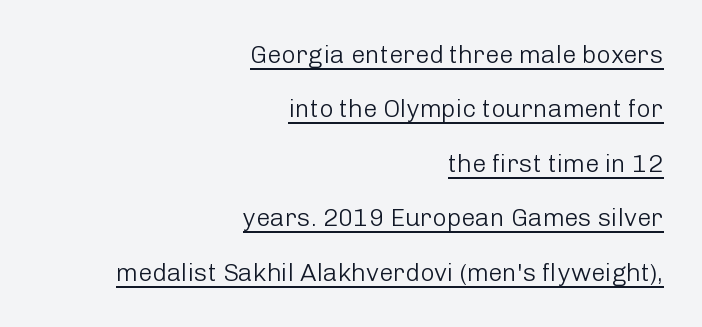
Q: Is the text bold? A: No.
Q: Is the text italic (slanted)? A: No, it is upright.
Q: Is the text underlined? A: Yes.
Q: How is the paragraph aligned? A: Right-aligned.
Q: Is the spacing between letters normal or unusually wide? A: Normal.
Q: Is the spacing between lines tight, normal or loose? A: Loose.
